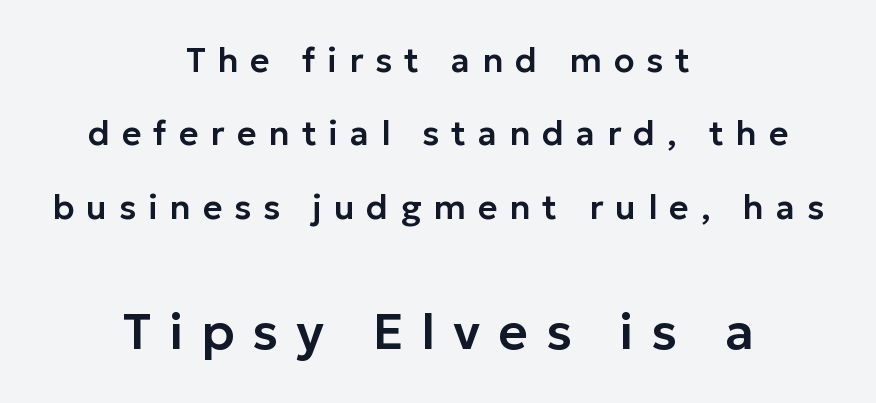
{"serif": "no", "italic": "no", "width": "normal", "stroke_contrast": "low", "x_height": "medium", "monospaced": "no", "underline": "no", "align": "center", "line_spacing": "loose", "line_spacing_ratio": 2.16, "letter_spacing": "wide", "letter_spacing_em": 0.35, "larger_block": "second", "size_ratio": 1.5, "glyph_px": 51}
